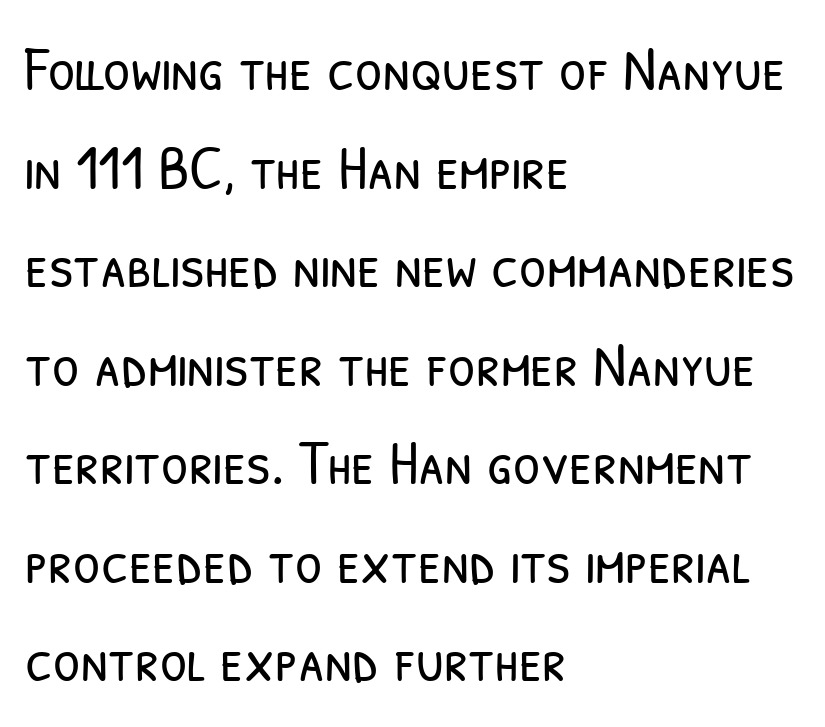
The image shows 62 px light, condensed sans-serif type; set left-aligned, normal line spacing (1.59x), normal letter spacing, not underlined; low stroke contrast and a medium x-height.
